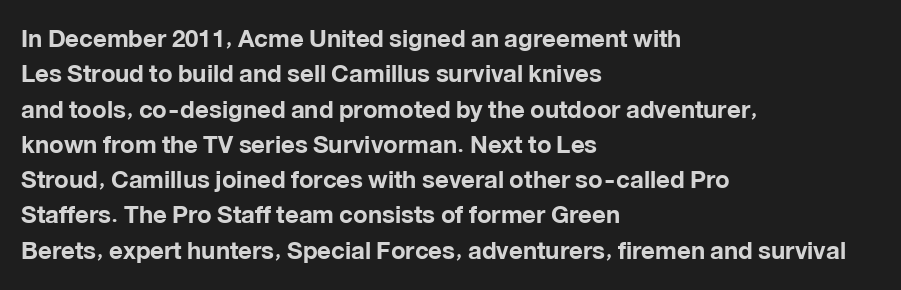
The image shows 24 px bold type, upright; set left-aligned, normal line spacing (1.47x), normal letter spacing, not underlined.
